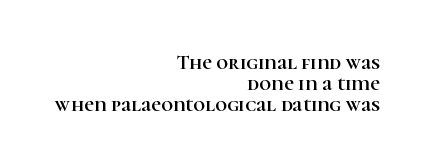
Q: Is the text italic (slanted)? A: No, it is upright.
Q: Is the text underlined? A: No.
Q: How is the paragraph aligned? A: Right-aligned.
Q: Is the spacing between letters normal or unusually wide? A: Normal.
Q: Is the spacing between lines tight, normal or loose? A: Tight.
